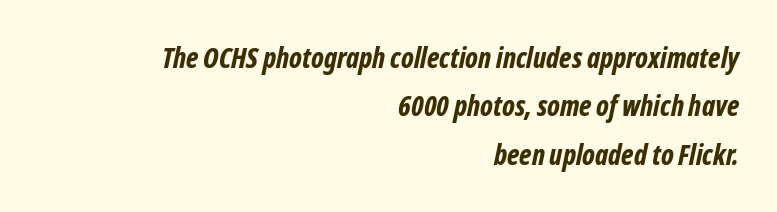
The image shows 28 px bold, condensed type, italic (leaning right); set right-aligned, line spacing 1.73x, normal letter spacing, not underlined; low stroke contrast and a medium x-height.
